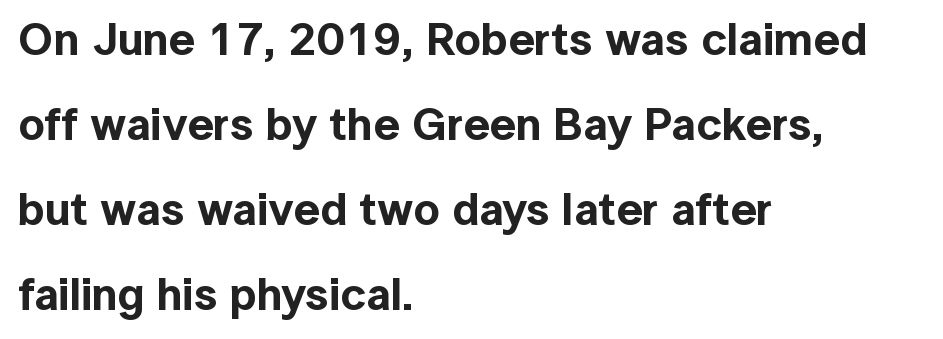
{"serif": "no", "italic": "no", "width": "normal", "x_height": "medium", "monospaced": "no", "underline": "no", "align": "left", "line_spacing_ratio": 1.85, "letter_spacing": "normal", "letter_spacing_em": 0.0, "glyph_px": 46}
